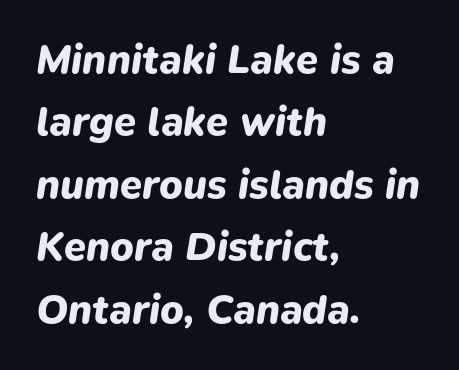
Q: Is the text bold? A: Yes.
Q: Is the text italic (slanted)? A: Yes, it leans right by about 9 degrees.
Q: Is the text underlined? A: No.
Q: How is the paragraph aligned? A: Left-aligned.
Q: Is the spacing between letters normal or unusually wide? A: Normal.
Q: Is the spacing between lines tight, normal or loose? A: Normal.
Q: Width (condensed, normal, or wide)? A: Normal.
Q: Stroke contrast? A: Low.
Q: x-height? A: Medium.
Q: Monospaced? A: No.
